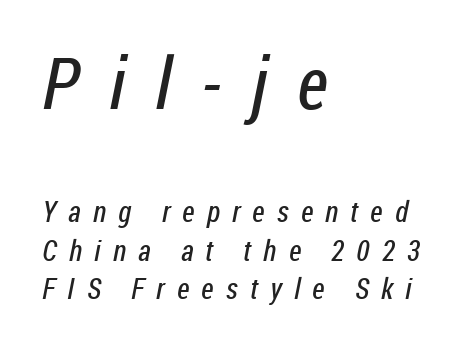
Q: Is the text bold? A: No.
Q: Is the typeface a serif or a sans-serif typeface? A: Sans-serif.
Q: Is the text underlined? A: No.
Q: How is the paragraph aligned? A: Left-aligned.
Q: Is the spacing between letters normal or unusually wide? A: Unusually wide.
Q: Is the spacing between lines tight, normal or loose? A: Normal.
Q: Which block of text is set in a larger size, the first (top) or the second (bottom)? A: The first (top) one.
Q: Width (condensed, normal, or wide)? A: Condensed.
Q: Stroke contrast? A: Low.
Q: x-height? A: Medium.
Q: Monospaced? A: No.
